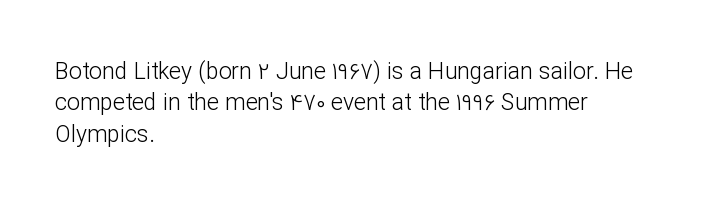
Q: Is the text bold? A: No.
Q: Is the text italic (slanted)? A: No, it is upright.
Q: Is the text underlined? A: No.
Q: How is the paragraph aligned? A: Left-aligned.
Q: Is the spacing between letters normal or unusually wide? A: Normal.
Q: Is the spacing between lines tight, normal or loose? A: Normal.
